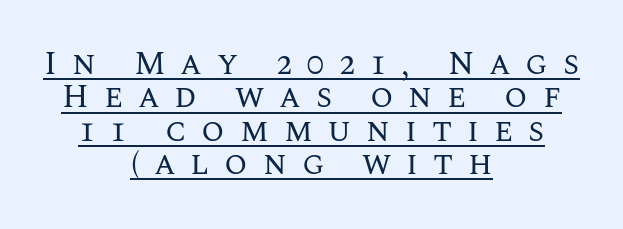
The image shows 33 px regular-weight type, upright; set centered, tight line spacing (1.01x), unusually wide letter spacing (+0.45 em), underlined; medium stroke contrast and a large x-height.
